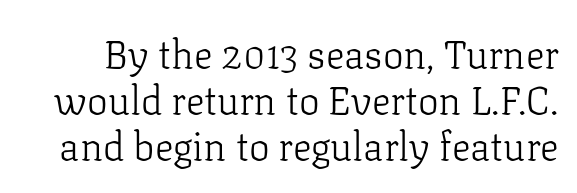
The image shows 39 px light serif type, upright; set line spacing 1.18x, normal letter spacing, not underlined; low stroke contrast and a medium x-height.
